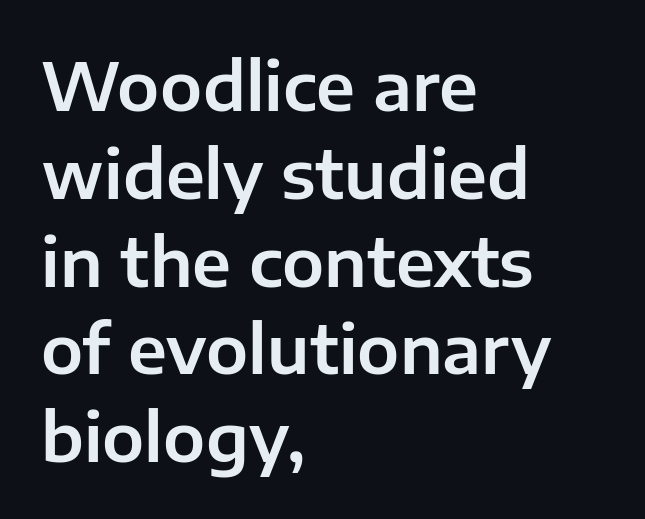
The lines sit at an ordinary, default distance from one another. There is no visible air inserted between adjacent glyphs. Looks like regular typesetting: each glyph gets only the width it needs. Words float on clear page, feet unadorned.
